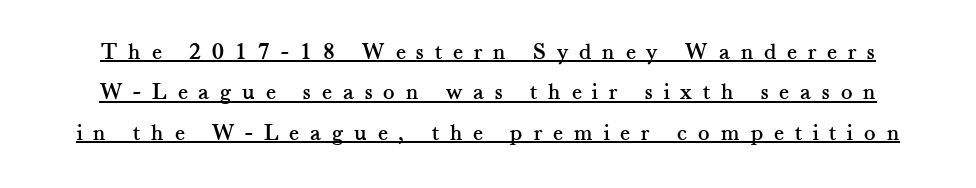
Successive baselines arrive at the customary interval. The gaps between neighbouring characters are conspicuously large. Does the lettering tilt? It doesn't — this is upright. The specimen includes a rule beneath the text block's lines.
